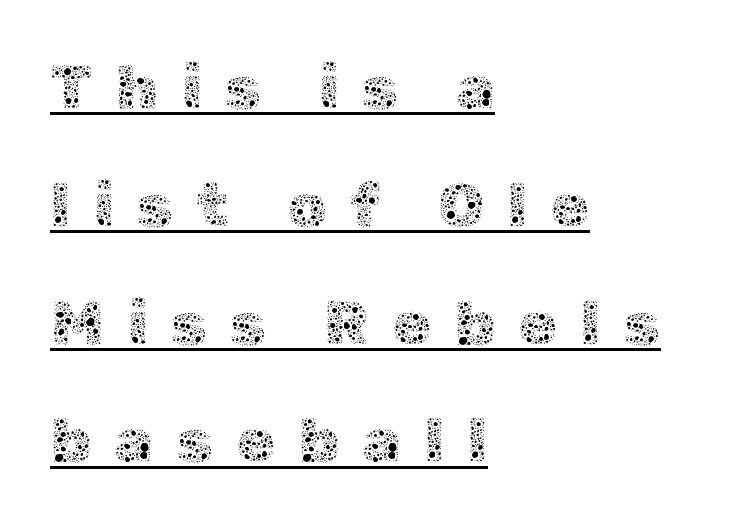
Honestly, the letter spacing is so wide it's the main thing you notice. Style check: upright. A baseline rule has been typeset under these characters. Spacing verdict: proportional, widths tailored to each character. Weight: in the light-to-regular range. In CSS terms this would be text-align: left.
